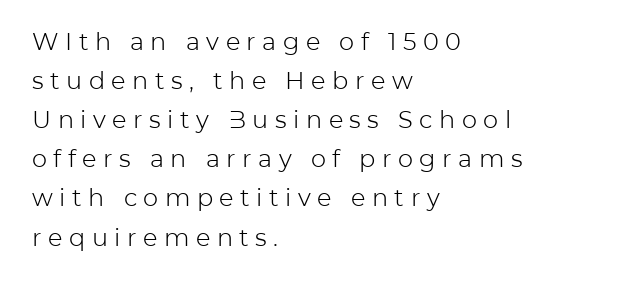
The type sits square on the baseline with zero lean. Weight: in the light-to-regular range. The tracking jumps out immediately: characters are airy and widely separated. A normal amount of white space separates one row of letters from the next. Caption: multi-line text, flush left, ragged right.
